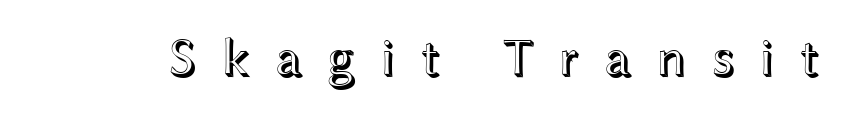
{"italic": "no", "width": "wide", "x_height": "medium", "monospaced": "no", "underline": "no", "letter_spacing": "wide", "letter_spacing_em": 0.45, "glyph_px": 53}
